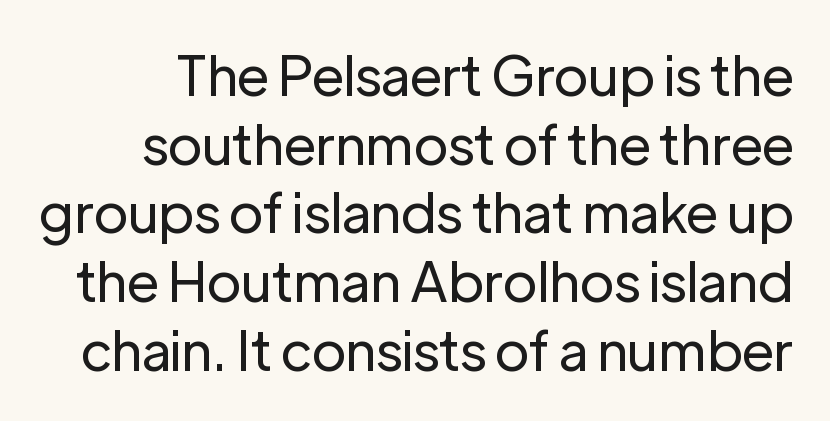
Q: Is the text bold? A: No.
Q: Is the text italic (slanted)? A: No, it is upright.
Q: Is the typeface a serif or a sans-serif typeface? A: Sans-serif.
Q: Is the text underlined? A: No.
Q: Is the spacing between letters normal or unusually wide? A: Normal.
Q: Is the spacing between lines tight, normal or loose? A: Normal.
Q: Width (condensed, normal, or wide)? A: Normal.
Q: Stroke contrast? A: Low.
Q: x-height? A: Medium.
Q: Monospaced? A: No.
